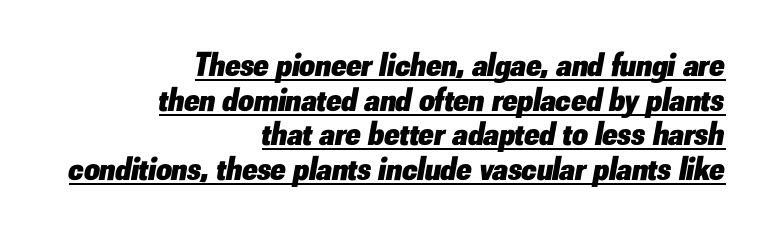
Q: Is the text bold? A: Yes.
Q: Is the text italic (slanted)? A: Yes, it leans right by about 10 degrees.
Q: Is the text underlined? A: Yes.
Q: How is the paragraph aligned? A: Right-aligned.
Q: Is the spacing between letters normal or unusually wide? A: Normal.
Q: Is the spacing between lines tight, normal or loose? A: Tight.
Q: Width (condensed, normal, or wide)? A: Normal.
Q: Stroke contrast? A: Low.
Q: x-height? A: Small.
Q: Monospaced? A: No.
